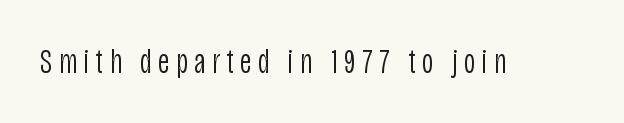
Posture: straight, roman, zero tilt. Varying glyph widths throughout — classic text-font behaviour. The weight would be labelled regular, book, light, or lighter still. The strip under each line holds only bare page. The letters carry no serifs — their stems end cleanly without finishing strokes.
